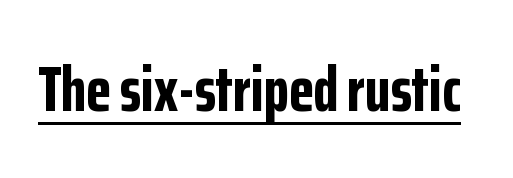
Its strokes are broad and dark, the hallmark of bold type. The words here are underlined. Each letter's strokes conclude bluntly, with no projecting serifs. Caption: standard tracking, unaltered. Looks like regular typesetting: each glyph gets only the width it needs.
